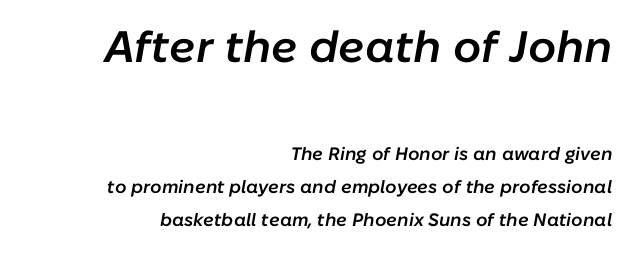
Quick note: italic. The ragged edge is on the left, which tells us the setting is flush right. Caption: semibold face, moderately heavy strokes. Check under the words: just untouched page. Character widths vary here, with narrow letters taking less room than wide ones.
